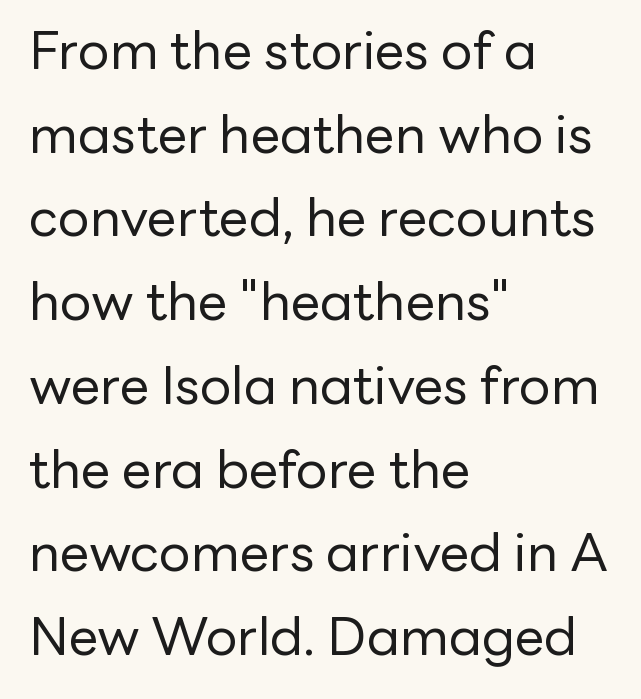
The image shows 53 px regular-weight sans-serif type, upright; set left-aligned, normal line spacing (1.58x), normal letter spacing, not underlined; low stroke contrast and a medium x-height.
